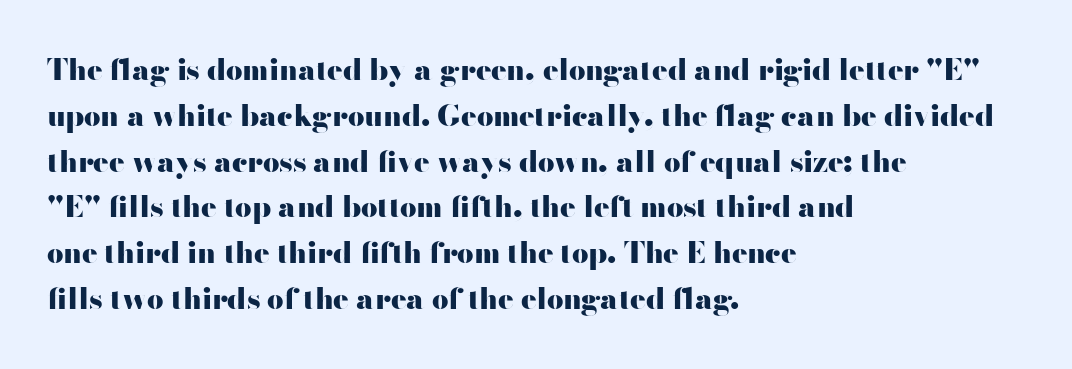
Q: Is the text bold? A: Yes.
Q: Is the text italic (slanted)? A: No, it is upright.
Q: Is the typeface a serif or a sans-serif typeface? A: Sans-serif.
Q: Is the text underlined? A: No.
Q: How is the paragraph aligned? A: Left-aligned.
Q: Is the spacing between letters normal or unusually wide? A: Normal.
Q: Is the spacing between lines tight, normal or loose? A: Normal.
Q: Width (condensed, normal, or wide)? A: Wide.
Q: Stroke contrast? A: High.
Q: x-height? A: Small.
Q: Monospaced? A: No.
